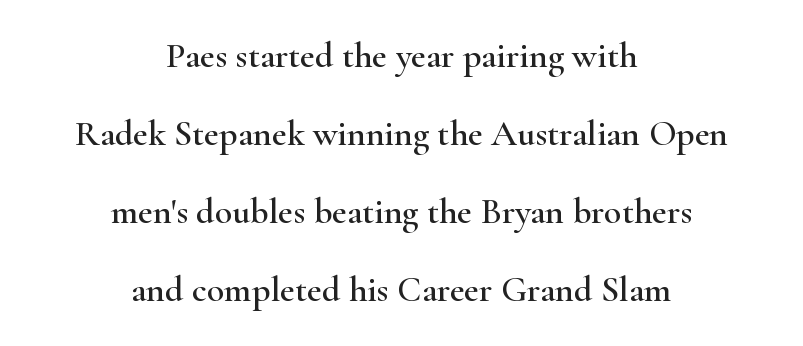
{"serif": "yes", "italic": "no", "width": "wide", "stroke_contrast": "high", "x_height": "small", "monospaced": "no", "underline": "no", "align": "center", "line_spacing": "loose", "line_spacing_ratio": 2.17, "letter_spacing": "normal", "letter_spacing_em": 0.0, "glyph_px": 36}
